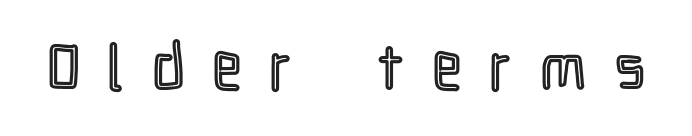
Observe the wide spacing: letters keep a clear distance from each other. Glance below the letters and you will spot only blank space. A typesetter would mark this as roman, not italic. You could not count columns in this text — the font is proportionally spaced.
